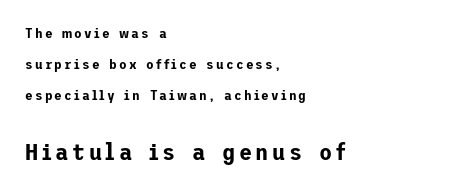
The image shows 24 px text type, upright; set left-aligned, loose line spacing (2.23x), not underlined; the second (bottom) block is 1.71x larger.
